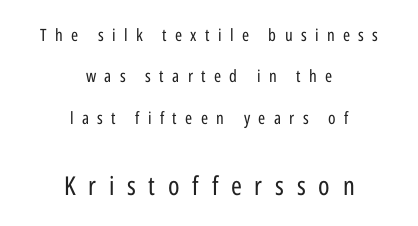
{"italic": "no", "bold": "no", "underline": "no", "align": "center", "line_spacing": "loose", "line_spacing_ratio": 2.44, "letter_spacing": "wide", "letter_spacing_em": 0.49, "larger_block": "second", "size_ratio": 1.53, "glyph_px": 26}
